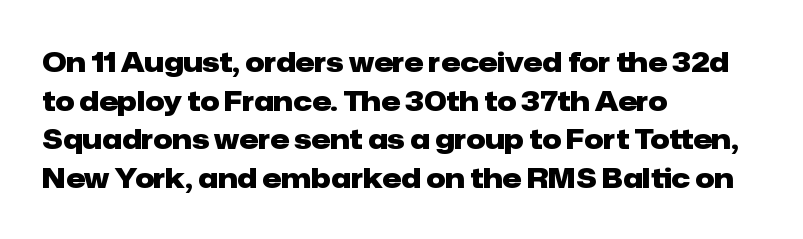
Q: Is the text bold? A: Yes.
Q: Is the text italic (slanted)? A: No, it is upright.
Q: Is the text underlined? A: No.
Q: How is the paragraph aligned? A: Left-aligned.
Q: Is the spacing between letters normal or unusually wide? A: Normal.
Q: Is the spacing between lines tight, normal or loose? A: Normal.
